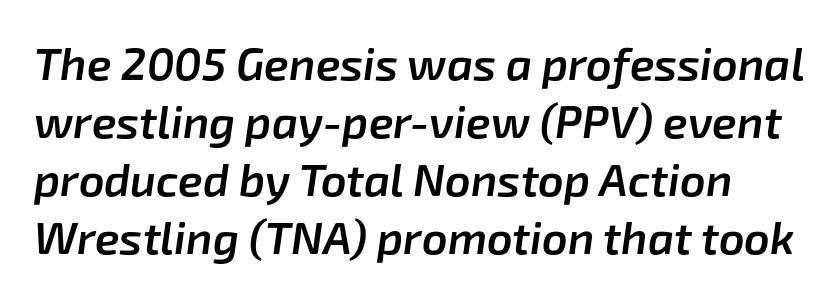
Q: Is the text bold? A: Semi-bold.
Q: Is the text italic (slanted)? A: Yes, it leans right by about 8 degrees.
Q: Is the text underlined? A: No.
Q: Is the spacing between letters normal or unusually wide? A: Normal.
Q: Is the spacing between lines tight, normal or loose? A: Normal.
Q: Width (condensed, normal, or wide)? A: Normal.
Q: Stroke contrast? A: Low.
Q: x-height? A: Medium.
Q: Monospaced? A: No.
